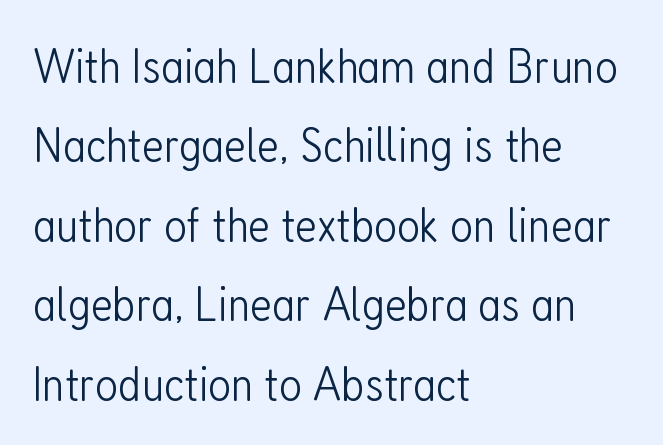
Q: Is the text bold? A: No.
Q: Is the text italic (slanted)? A: No, it is upright.
Q: Is the typeface a serif or a sans-serif typeface? A: Sans-serif.
Q: Is the text underlined? A: No.
Q: How is the paragraph aligned? A: Left-aligned.
Q: Is the spacing between letters normal or unusually wide? A: Normal.
Q: Is the spacing between lines tight, normal or loose? A: Normal.
Q: Width (condensed, normal, or wide)? A: Condensed.
Q: Stroke contrast? A: Low.
Q: x-height? A: Medium.
Q: Monospaced? A: No.
